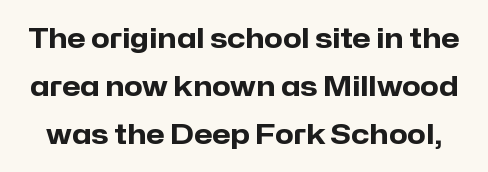
Q: Is the text bold? A: Yes.
Q: Is the text italic (slanted)? A: No, it is upright.
Q: Is the text underlined? A: No.
Q: Is the spacing between letters normal or unusually wide? A: Normal.
